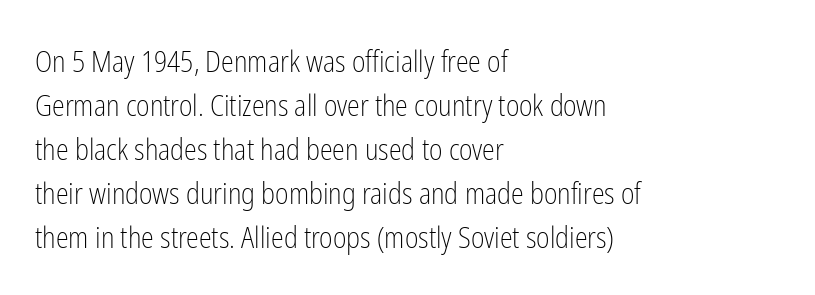
The image shows 29 px light, condensed sans-serif type, upright; set left-aligned, normal line spacing (1.52x), normal letter spacing, not underlined; low stroke contrast and a medium x-height.
